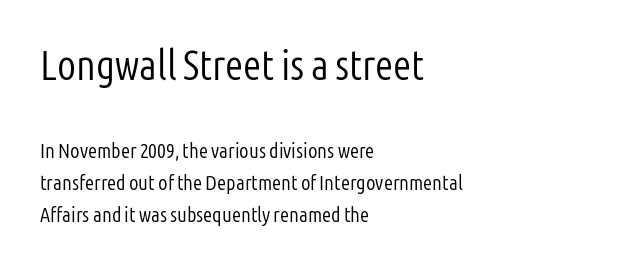
The image shows 42 px light, condensed sans-serif type, upright; set left-aligned, normal line spacing (1.53x), normal letter spacing, not underlined; the first (top) block is 2.0x larger; low stroke contrast and a medium x-height.
